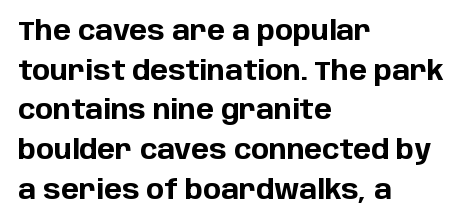
{"italic": "no", "bold": "yes", "underline": "no", "align": "left", "line_spacing": "normal", "line_spacing_ratio": 1.47, "letter_spacing": "normal", "letter_spacing_em": 0.0, "glyph_px": 27}
